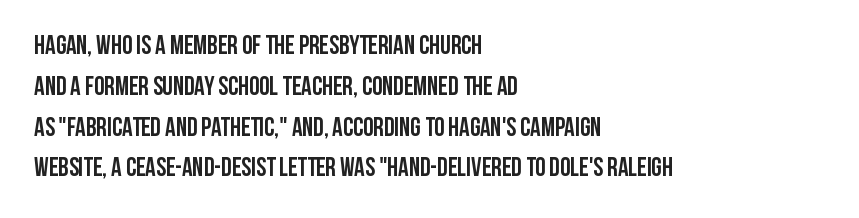
{"italic": "no", "bold": "yes", "underline": "no", "align": "left", "line_spacing": "normal", "line_spacing_ratio": 1.57, "letter_spacing": "normal", "letter_spacing_em": 0.0, "glyph_px": 26}
